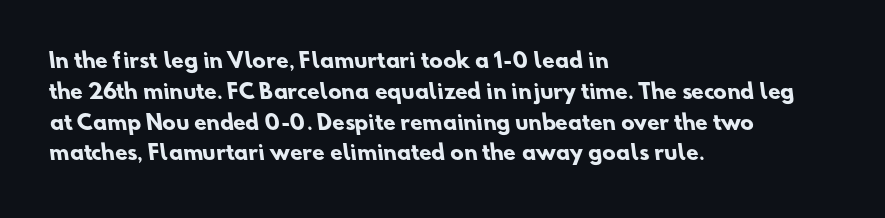
{"bold": "yes", "underline": "no", "align": "left", "line_spacing": "normal", "line_spacing_ratio": 1.54, "letter_spacing": "normal", "letter_spacing_em": 0.0, "glyph_px": 20}
